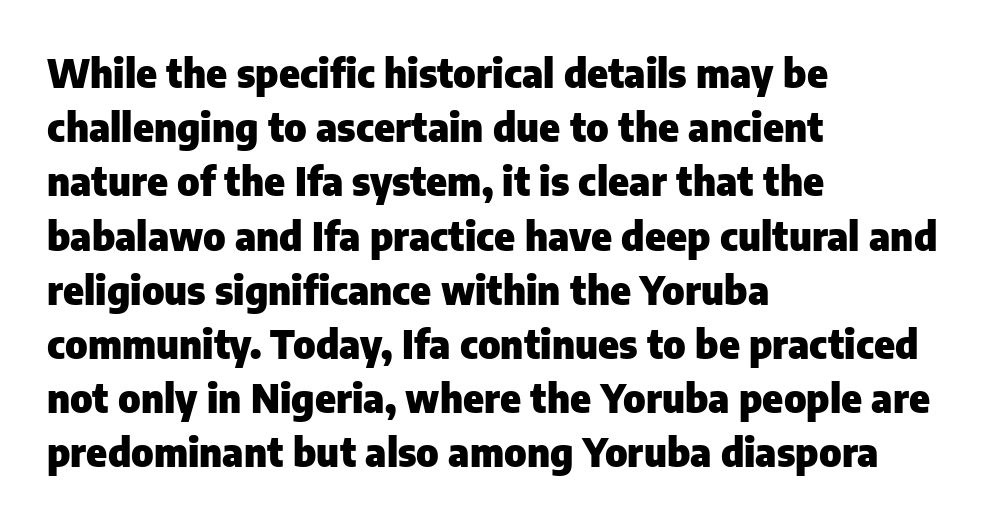
Observe the absence of serifs on each vertical stroke in this sample. A student would call this left alignment; a typographer would say flush left, rag right. Note the varied advance widths — an 'i' is clearly narrower than an 'm'. Rendered with straight, roman letterforms. Characters follow at the spacing the type designer built in. Heft: maximum for text — a bold.
